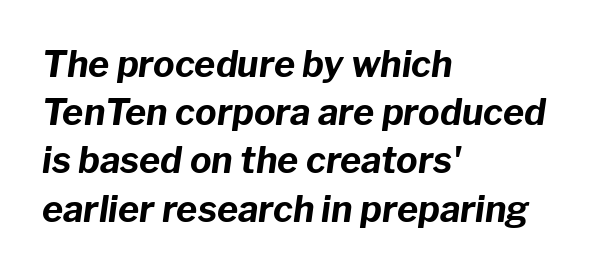
{"italic": "yes", "lean": "right", "slant_degrees": 8, "bold": "yes", "weight": "bold", "width": "normal", "stroke_contrast": "low", "x_height": "medium", "monospaced": "no", "underline": "no", "align": "left", "line_spacing": "normal", "line_spacing_ratio": 1.34, "letter_spacing": "normal", "letter_spacing_em": 0.0, "glyph_px": 36}
